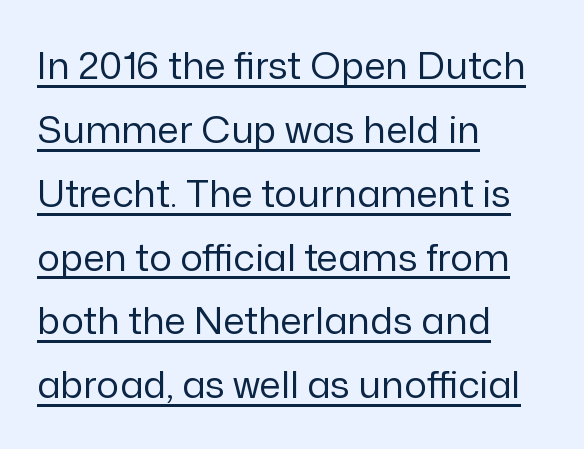
Reading down the block, your eye returns to a fixed left position each line. The lines sit at an ordinary, default distance from one another. The font's upright variant was chosen for this text. Think standard paragraph weight, or any step lighter than that.
